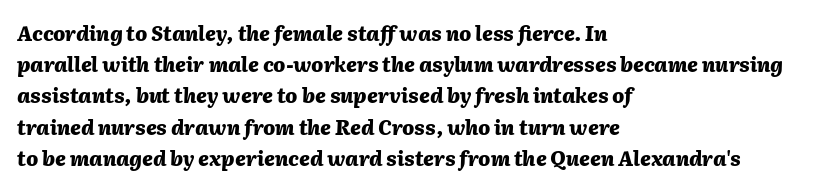
The image shows 20 px bold type, italic (leaning right); set left-aligned, normal line spacing (1.56x), normal letter spacing, not underlined.
